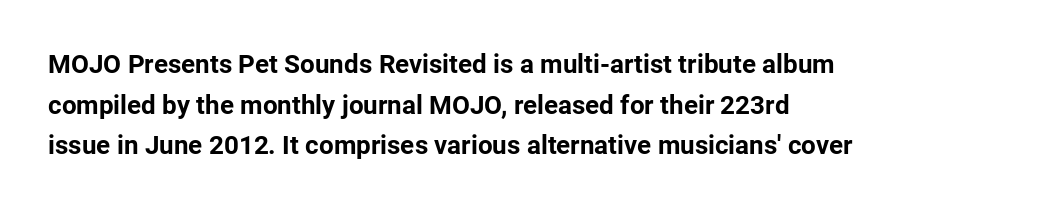
{"italic": "no", "bold": "yes", "underline": "no", "align": "left", "line_spacing": "normal", "line_spacing_ratio": 1.56, "letter_spacing": "normal", "letter_spacing_em": 0.0, "glyph_px": 26}
